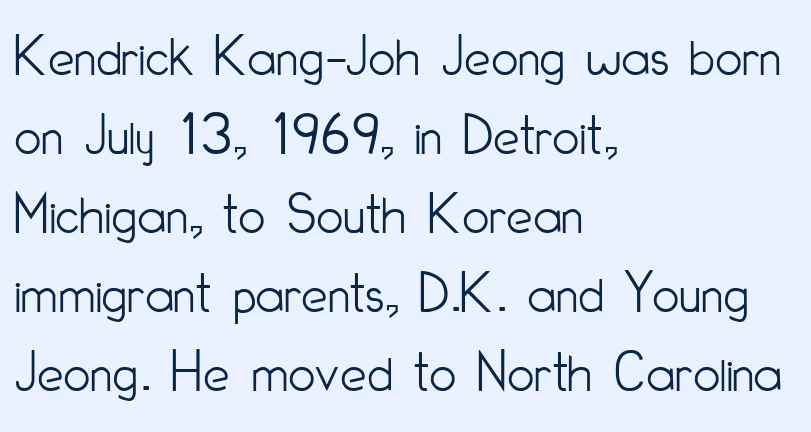
Stems and bowls with no extra thickness — not bold. A typesetter would call this leading conventional body-copy spacing. Is there any slant? The stems are plumb. Note: no serifs on the glyphs. This rendering uses left alignment, leaving the right contour irregular.
